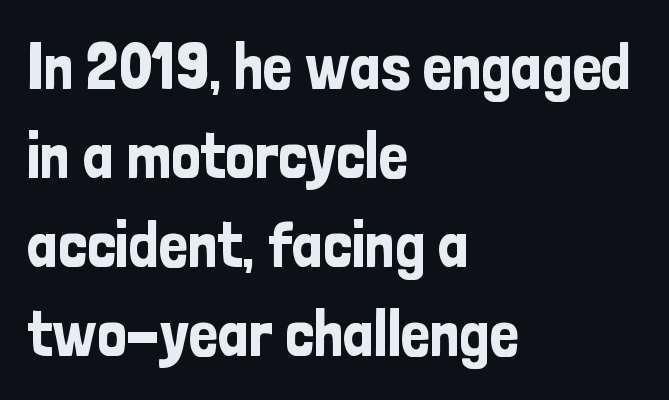
Reading down the column, the eye jumps a familiar distance to each next line. Lines of text with bare space underneath. Look at the tracking — it's just the regular setting, nothing added. Observe the absence of serifs on each vertical stroke in this sample.
